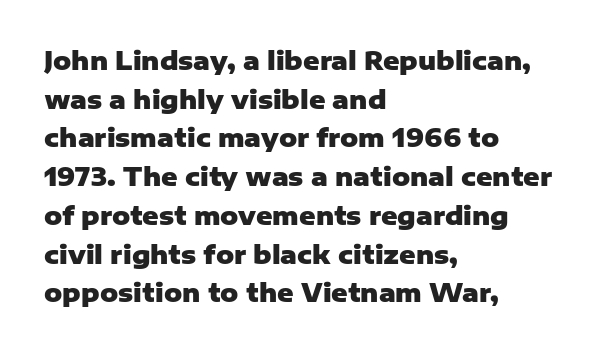
Lines of text with bare space underneath. Default kerning and tracking; the words read as compact shapes. Typeset ragged right — the left edge is the straight one. Regarding leading, the lines here are spaced in the standard way. Every stem runs plumb, perpendicular to the baseline.
